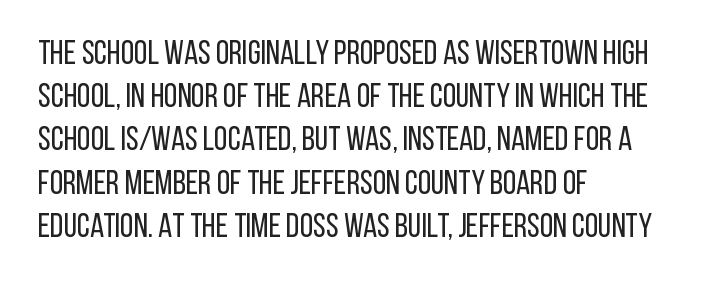
The image shows 34 px regular-weight, condensed sans-serif type, upright; set left-aligned, normal line spacing (1.27x), normal letter spacing, not underlined; low stroke contrast and a large x-height.
